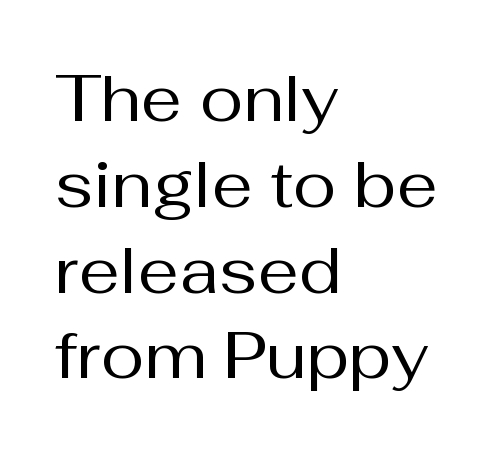
The image shows 65 px regular-weight sans-serif type, upright; set left-aligned, normal line spacing (1.32x), normal letter spacing, not underlined; medium stroke contrast and a medium x-height.
